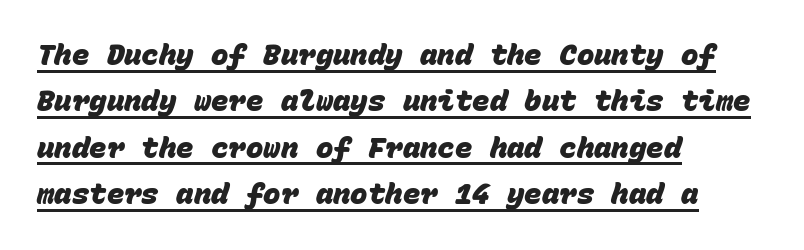
Q: Is the text bold? A: Yes.
Q: Is the typeface a serif or a sans-serif typeface? A: Sans-serif.
Q: Is the text underlined? A: Yes.
Q: How is the paragraph aligned? A: Left-aligned.
Q: Is the spacing between letters normal or unusually wide? A: Normal.
Q: Is the spacing between lines tight, normal or loose? A: Normal.
Q: Width (condensed, normal, or wide)? A: Normal.
Q: Stroke contrast? A: Low.
Q: x-height? A: Large.
Q: Monospaced? A: Yes.
